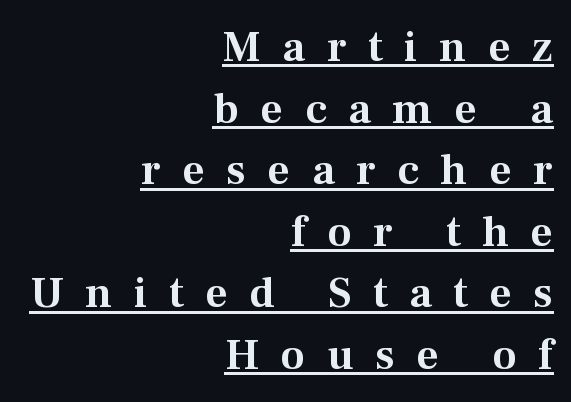
The image shows 44 px serif type, upright; set right-aligned, normal line spacing (1.4x), unusually wide letter spacing (+0.49 em), underlined; medium stroke contrast and a medium x-height.
